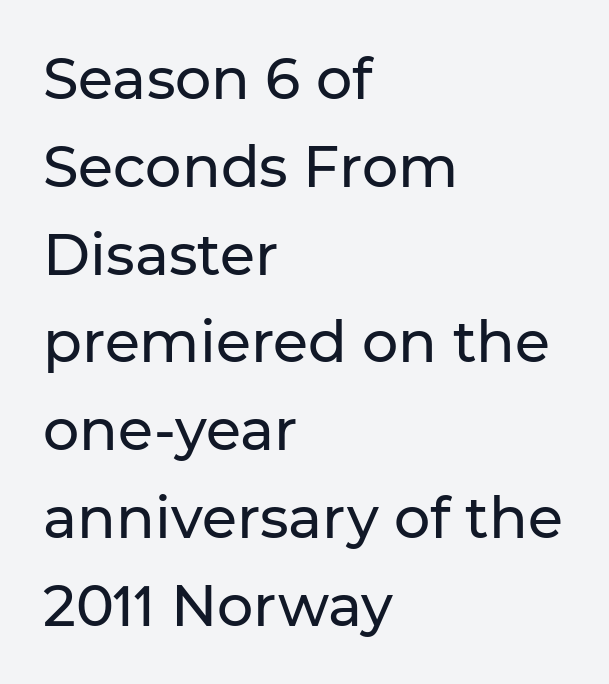
Q: Is the text italic (slanted)? A: No, it is upright.
Q: Is the typeface a serif or a sans-serif typeface? A: Sans-serif.
Q: Is the text underlined? A: No.
Q: How is the paragraph aligned? A: Left-aligned.
Q: Is the spacing between letters normal or unusually wide? A: Normal.
Q: Is the spacing between lines tight, normal or loose? A: Normal.
Q: Width (condensed, normal, or wide)? A: Normal.
Q: Stroke contrast? A: Low.
Q: x-height? A: Medium.
Q: Monospaced? A: No.
